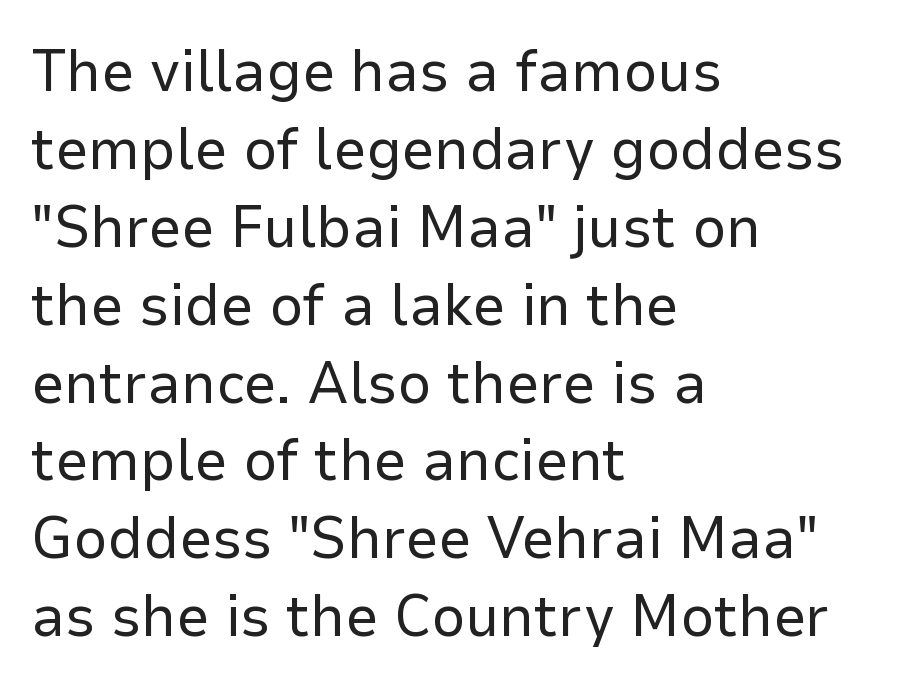
{"serif": "no", "italic": "no", "bold": "no", "weight": "regular", "width": "normal", "stroke_contrast": "low", "x_height": "medium", "monospaced": "no", "underline": "no", "align": "left", "line_spacing": "normal", "line_spacing_ratio": 1.32, "letter_spacing": "normal", "letter_spacing_em": 0.0, "glyph_px": 59}
